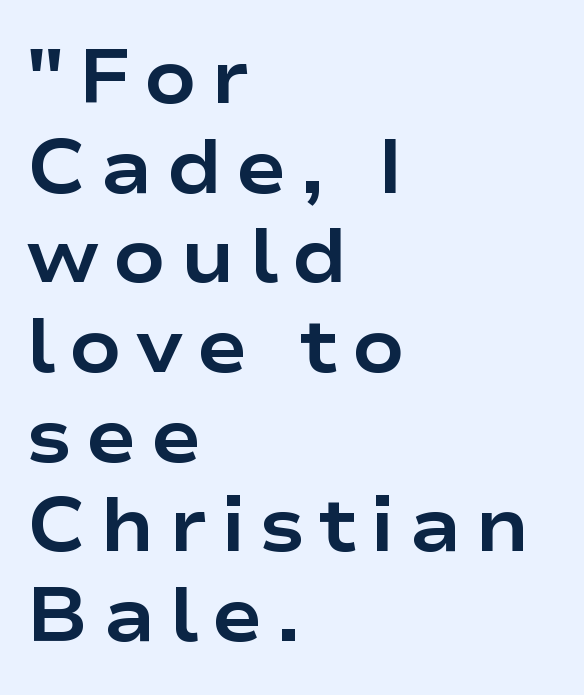
Q: Is the text bold? A: Yes.
Q: Is the text italic (slanted)? A: No, it is upright.
Q: Is the typeface a serif or a sans-serif typeface? A: Sans-serif.
Q: Is the text underlined? A: No.
Q: How is the paragraph aligned? A: Left-aligned.
Q: Width (condensed, normal, or wide)? A: Wide.
Q: Stroke contrast? A: Low.
Q: x-height? A: Medium.
Q: Monospaced? A: No.
